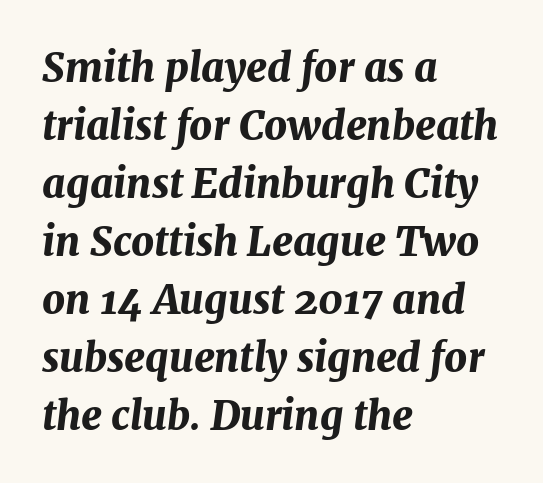
Q: Is the text bold? A: Yes.
Q: Is the text italic (slanted)? A: Yes, it leans right by about 7 degrees.
Q: Is the text underlined? A: No.
Q: How is the paragraph aligned? A: Left-aligned.
Q: Is the spacing between letters normal or unusually wide? A: Normal.
Q: Is the spacing between lines tight, normal or loose? A: Normal.
Q: Width (condensed, normal, or wide)? A: Normal.
Q: Stroke contrast? A: Medium.
Q: x-height? A: Medium.
Q: Monospaced? A: No.
